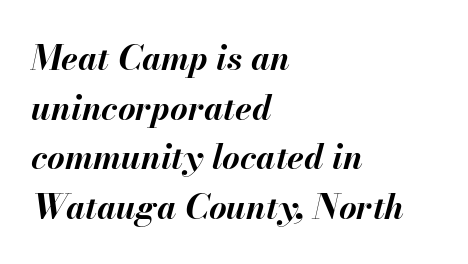
Q: Is the text bold? A: Yes.
Q: Is the text italic (slanted)? A: Yes, it leans right by about 13 degrees.
Q: Is the text underlined? A: No.
Q: How is the paragraph aligned? A: Left-aligned.
Q: Is the spacing between letters normal or unusually wide? A: Normal.
Q: Is the spacing between lines tight, normal or loose? A: Normal.
Q: Width (condensed, normal, or wide)? A: Normal.
Q: Stroke contrast? A: Medium.
Q: x-height? A: Small.
Q: Monospaced? A: No.
